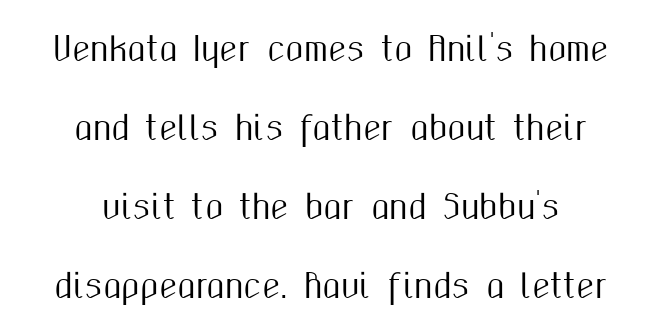
Q: Is the text italic (slanted)? A: No, it is upright.
Q: Is the typeface a serif or a sans-serif typeface? A: Sans-serif.
Q: Is the text underlined? A: No.
Q: How is the paragraph aligned? A: Centered.
Q: Is the spacing between letters normal or unusually wide? A: Normal.
Q: Is the spacing between lines tight, normal or loose? A: Loose.
Q: Width (condensed, normal, or wide)? A: Condensed.
Q: Stroke contrast? A: Medium.
Q: x-height? A: Medium.
Q: Monospaced? A: No.
